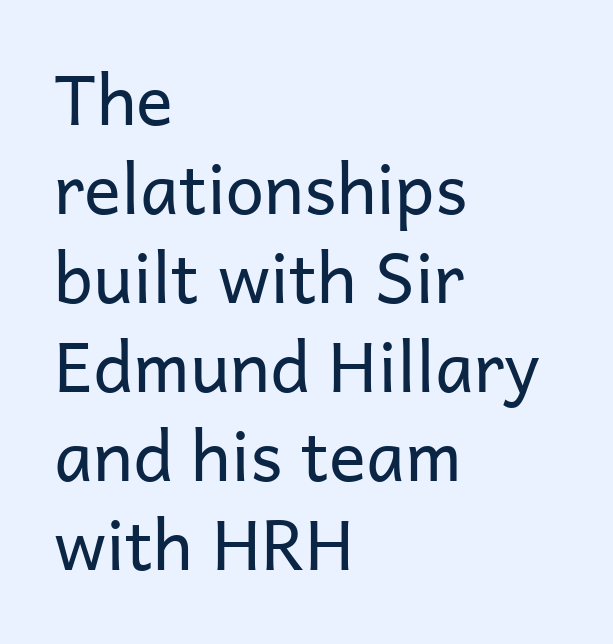
Q: Is the text bold? A: No.
Q: Is the text italic (slanted)? A: No, it is upright.
Q: Is the typeface a serif or a sans-serif typeface? A: Sans-serif.
Q: Is the text underlined? A: No.
Q: How is the paragraph aligned? A: Left-aligned.
Q: Is the spacing between letters normal or unusually wide? A: Normal.
Q: Is the spacing between lines tight, normal or loose? A: Normal.
Q: Width (condensed, normal, or wide)? A: Normal.
Q: Stroke contrast? A: Low.
Q: x-height? A: Medium.
Q: Monospaced? A: No.
